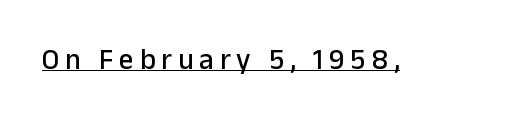
When letters stand straight like this, we call the style roman or upright. Here the designer chose a conventional face with non-uniform glyph widths. Check where the strokes stop: nothing finishes them off — pure sans. Check the space under the baseline: a stroke is drawn there. Glyph-to-glyph distance is far greater than everyday printed text.
